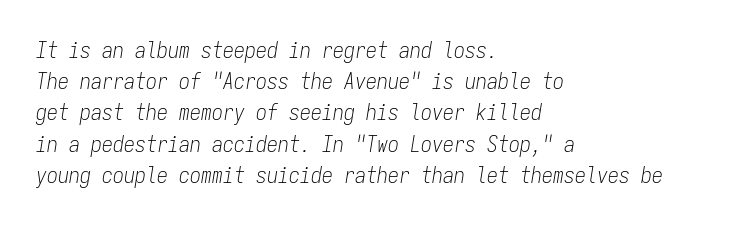
You can tell it's italic because the verticals aren't actually vertical. This rendering features lettering with no underline. The vertical gap from one line to the next is medium. Stems here are at most as thick as an everyday book face.
